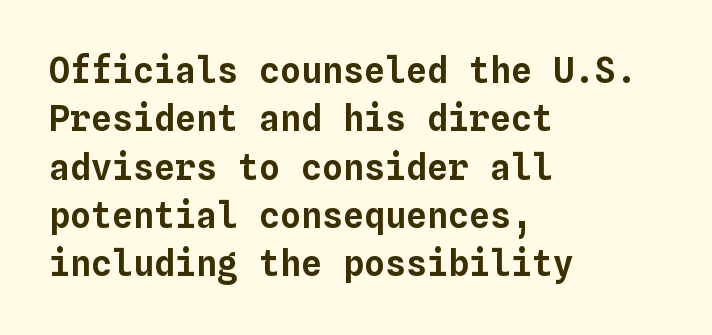
{"italic": "no", "width": "normal", "stroke_contrast": "low", "x_height": "medium", "monospaced": "yes", "underline": "no", "align": "left", "line_spacing": "normal", "line_spacing_ratio": 1.38, "letter_spacing": "normal", "letter_spacing_em": 0.0, "glyph_px": 35}
